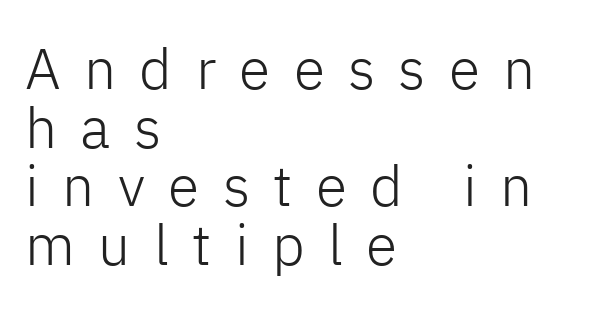
{"serif": "no", "italic": "no", "bold": "no", "weight": "light", "width": "normal", "stroke_contrast": "low", "x_height": "medium", "monospaced": "no", "underline": "no", "align": "left", "line_spacing": "tight", "line_spacing_ratio": 1.03, "letter_spacing": "wide", "letter_spacing_em": 0.41, "glyph_px": 57}
